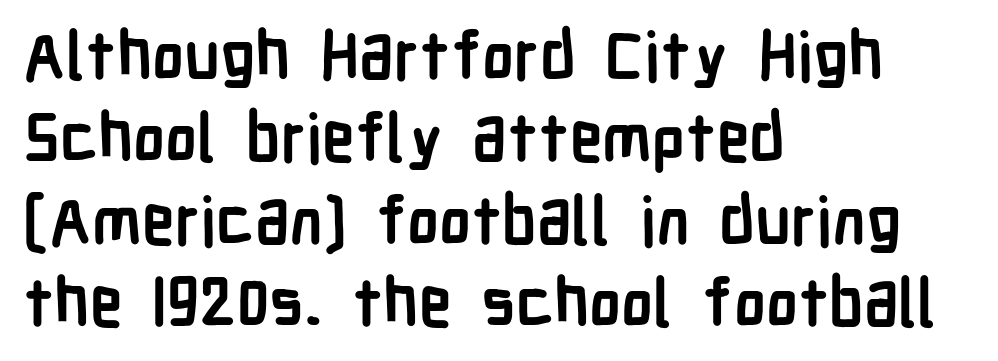
Q: Is the text bold? A: Yes.
Q: Is the text italic (slanted)? A: No, it is upright.
Q: Is the typeface a serif or a sans-serif typeface? A: Sans-serif.
Q: Is the text underlined? A: No.
Q: How is the paragraph aligned? A: Left-aligned.
Q: Is the spacing between letters normal or unusually wide? A: Normal.
Q: Is the spacing between lines tight, normal or loose? A: Normal.
Q: Width (condensed, normal, or wide)? A: Condensed.
Q: Stroke contrast? A: Low.
Q: x-height? A: Medium.
Q: Monospaced? A: No.
